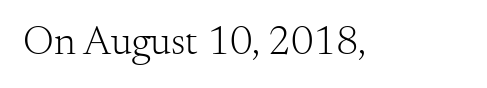
{"serif": "yes", "italic": "no", "bold": "no", "weight": "light", "width": "normal", "stroke_contrast": "medium", "x_height": "small", "monospaced": "no", "underline": "no", "letter_spacing": "normal", "letter_spacing_em": 0.0, "glyph_px": 41}
